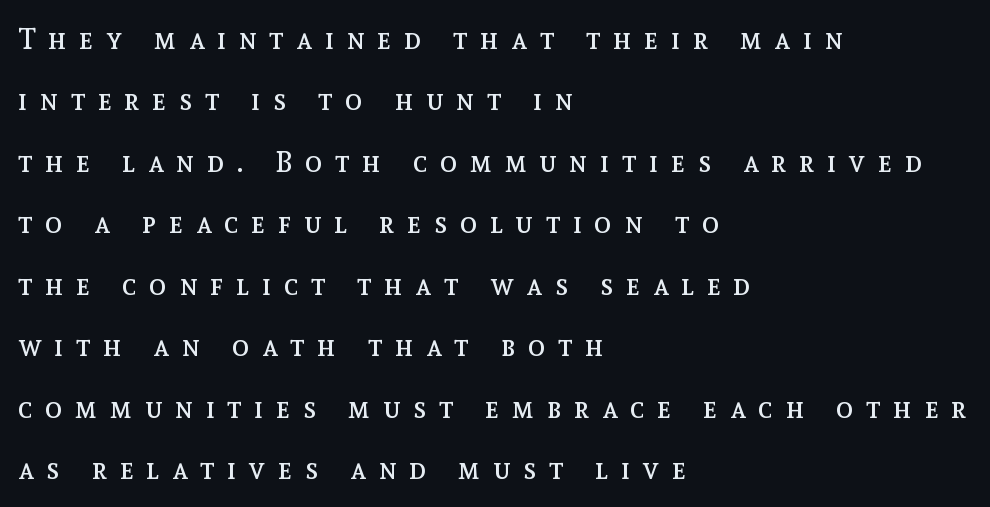
The image shows 29 px regular-weight type, upright; set left-aligned, loose line spacing (2.12x), unusually wide letter spacing (+0.44 em), not underlined; a medium x-height.
